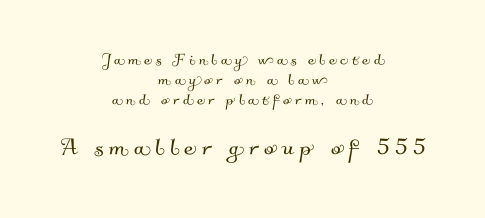
The image shows 29 px sans-serif type; set centered, tight line spacing (1.06x), not underlined; the second (bottom) block is 1.53x larger; medium stroke contrast and a small x-height.
